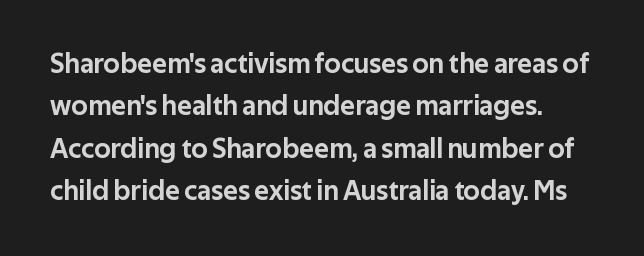
Q: Is the text italic (slanted)? A: No, it is upright.
Q: Is the typeface a serif or a sans-serif typeface? A: Sans-serif.
Q: Is the text underlined? A: No.
Q: Is the spacing between letters normal or unusually wide? A: Normal.
Q: Is the spacing between lines tight, normal or loose? A: Normal.
Q: Width (condensed, normal, or wide)? A: Normal.
Q: Stroke contrast? A: Low.
Q: x-height? A: Medium.
Q: Monospaced? A: No.
